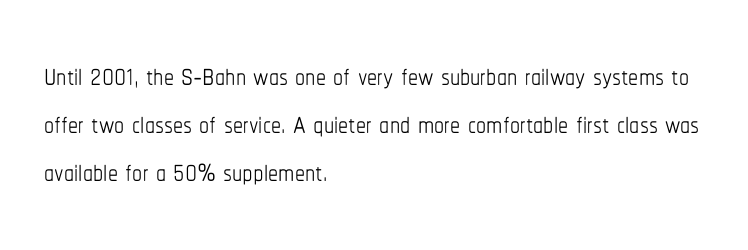
{"italic": "no", "bold": "no", "weight": "thin", "width": "condensed", "stroke_contrast": "low", "x_height": "medium", "monospaced": "no", "underline": "no", "align": "left", "line_spacing_ratio": 1.2, "letter_spacing": "normal", "letter_spacing_em": 0.0, "glyph_px": 40}
